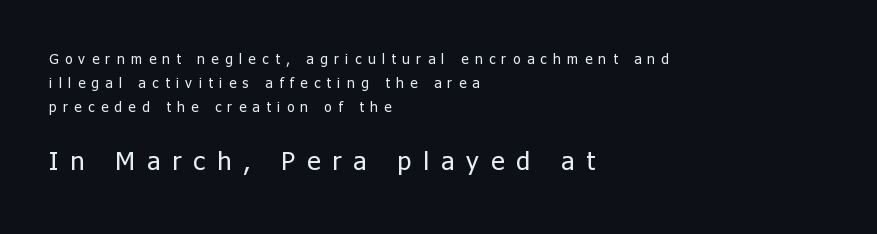
{"italic": "no", "bold": "no", "underline": "no", "align": "left", "line_spacing_ratio": 1.72, "letter_spacing": "wide", "letter_spacing_em": 0.46, "larger_block": "second", "size_ratio": 1.86, "glyph_px": 26}
